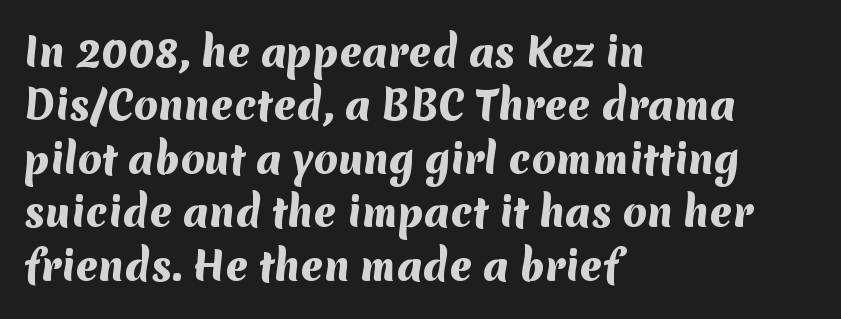
{"serif": "no", "bold": "yes", "weight": "heavy", "width": "normal", "stroke_contrast": "medium", "x_height": "medium", "monospaced": "no", "underline": "no", "align": "left", "line_spacing": "normal", "line_spacing_ratio": 1.37, "letter_spacing": "normal", "letter_spacing_em": 0.0, "glyph_px": 39}
